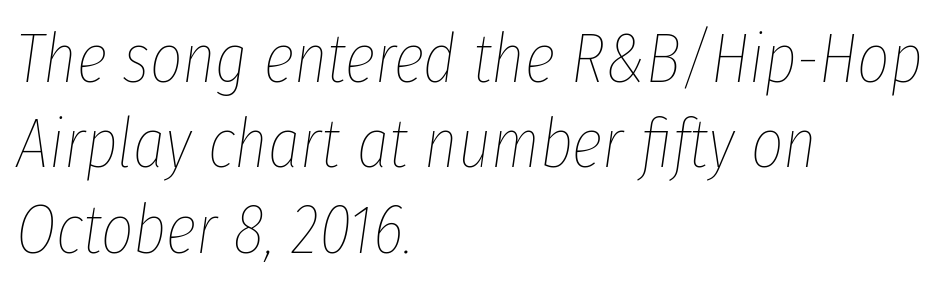
{"italic": "yes", "lean": "right", "slant_degrees": 8, "bold": "no", "weight": "thin", "width": "condensed", "stroke_contrast": "low", "x_height": "medium", "monospaced": "no", "underline": "no", "align": "left", "line_spacing_ratio": 1.22, "letter_spacing": "normal", "letter_spacing_em": 0.0, "glyph_px": 70}
